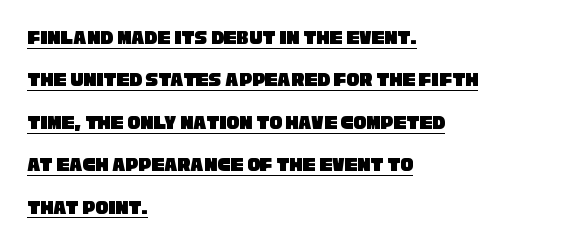
{"underline": "yes", "align": "left", "line_spacing": "loose", "line_spacing_ratio": 2.02, "letter_spacing": "normal", "letter_spacing_em": 0.0, "glyph_px": 21}
